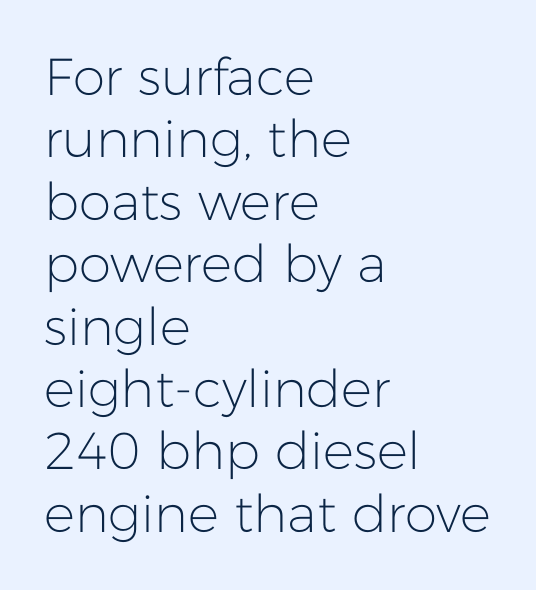
Q: Is the text bold? A: No.
Q: Is the text italic (slanted)? A: No, it is upright.
Q: Is the typeface a serif or a sans-serif typeface? A: Sans-serif.
Q: Is the text underlined? A: No.
Q: How is the paragraph aligned? A: Left-aligned.
Q: Is the spacing between letters normal or unusually wide? A: Normal.
Q: Width (condensed, normal, or wide)? A: Normal.
Q: Stroke contrast? A: Low.
Q: x-height? A: Medium.
Q: Monospaced? A: No.
